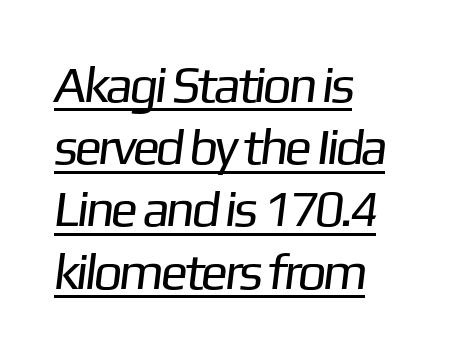
The image shows 51 px regular-weight sans-serif type; set left-aligned, line spacing 1.22x, normal letter spacing, underlined; low stroke contrast and a medium x-height.
